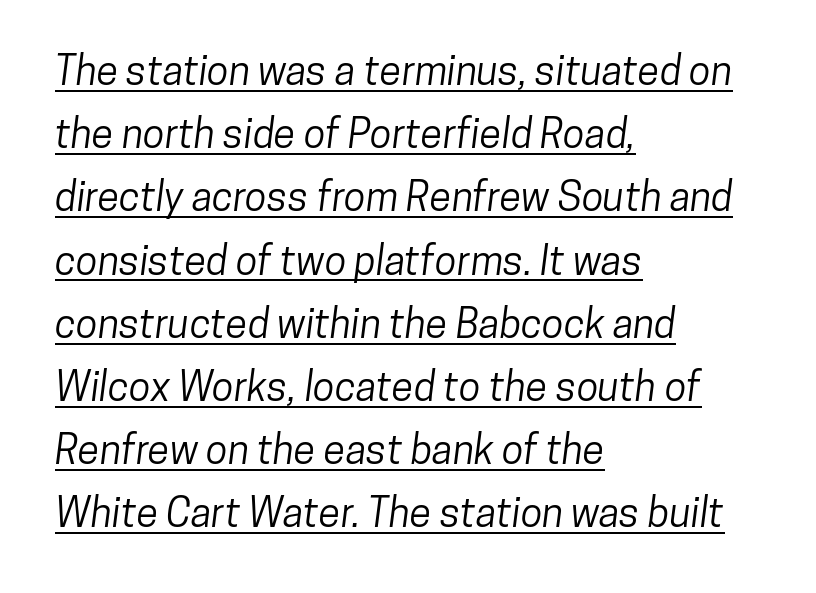
{"serif": "no", "width": "condensed", "stroke_contrast": "low", "x_height": "medium", "monospaced": "no", "underline": "yes", "align": "left", "line_spacing": "normal", "line_spacing_ratio": 1.58, "letter_spacing": "normal", "letter_spacing_em": 0.0, "glyph_px": 40}
